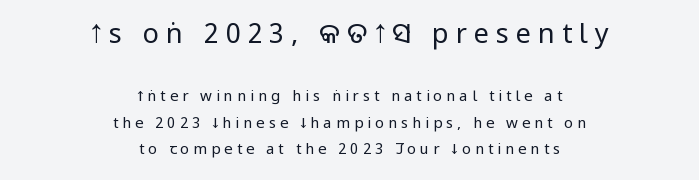
The image shows 27 px text type, upright; set centered, line spacing 1.77x, unusually wide letter spacing (+0.26 em), not underlined; the first (top) block is 1.8x larger.
